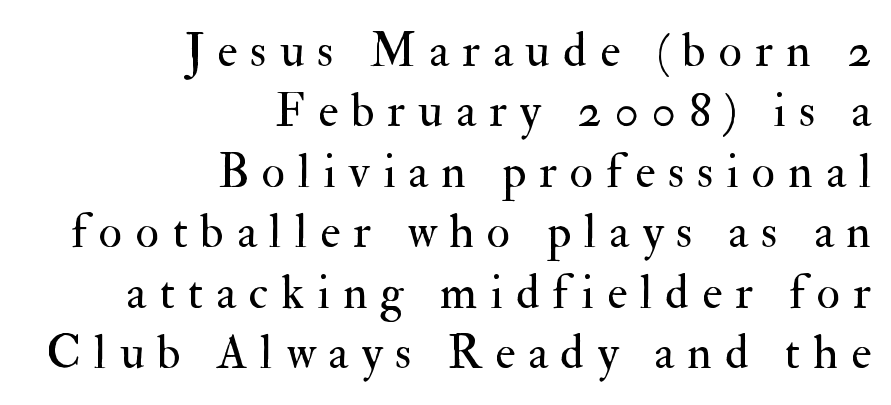
A flush-right, rag-left setting is used for this passage. In terms of posture, this sample is upright. Serifs: yes, visible at the terminals of the letterforms. A bare baseline throughout the passage.
